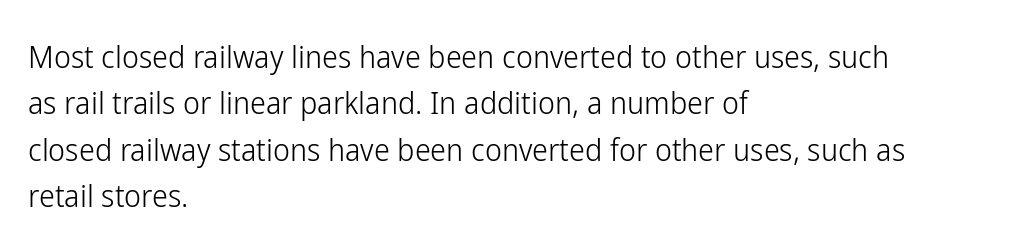
Visually the block forms a straight wall on the left and a jagged coastline on the right. Regarding leading, the lines here are spaced in the standard way. Tracking value appears to be zero — textbook default spacing. A roman cut, with each character standing at attention. On a weight scale, this lands at 450 or below.
